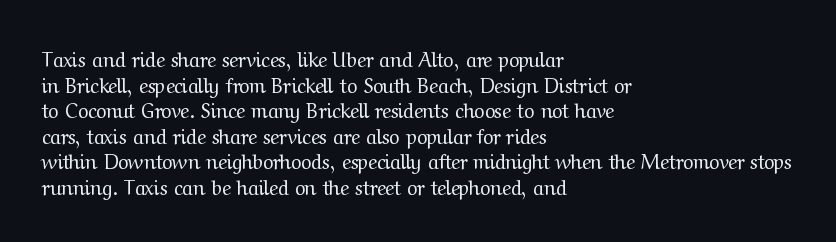
Q: Is the text bold? A: No.
Q: Is the text italic (slanted)? A: No, it is upright.
Q: Is the text underlined? A: No.
Q: How is the paragraph aligned? A: Left-aligned.
Q: Is the spacing between letters normal or unusually wide? A: Normal.
Q: Is the spacing between lines tight, normal or loose? A: Normal.
